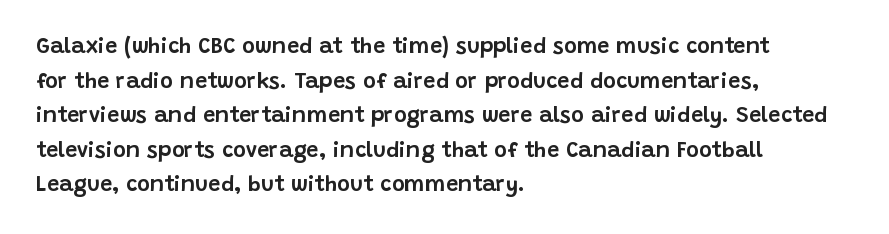
The image shows 22 px text type, upright; set left-aligned, normal line spacing (1.57x), normal letter spacing, not underlined.
